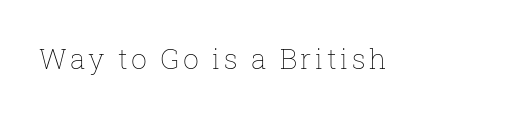
{"italic": "no", "bold": "no", "weight": "thin", "width": "normal", "stroke_contrast": "low", "x_height": "medium", "monospaced": "no", "underline": "no", "glyph_px": 28}
